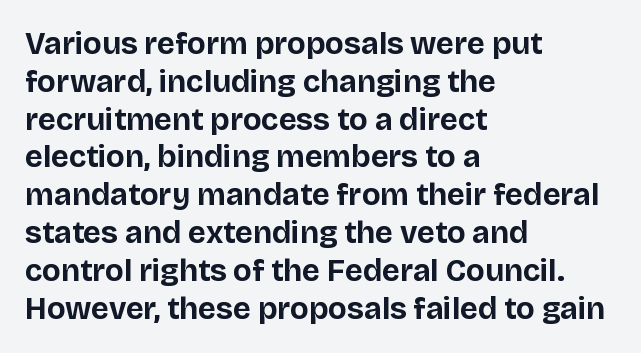
The image shows 31 px bold sans-serif type, upright; set left-aligned, line spacing 1.22x, normal letter spacing, not underlined; low stroke contrast and a large x-height.
